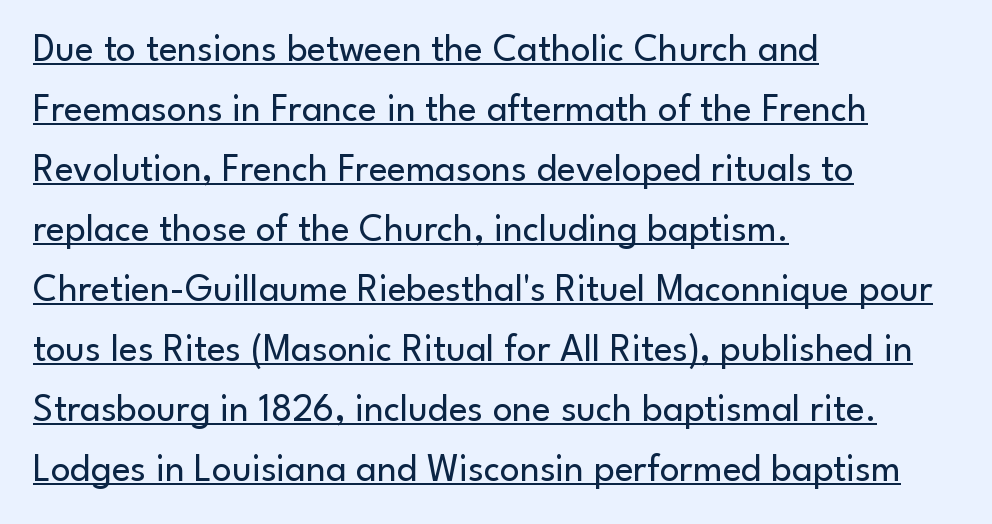
Q: Is the text bold? A: No.
Q: Is the text italic (slanted)? A: No, it is upright.
Q: Is the typeface a serif or a sans-serif typeface? A: Sans-serif.
Q: Is the text underlined? A: Yes.
Q: How is the paragraph aligned? A: Left-aligned.
Q: Is the spacing between letters normal or unusually wide? A: Normal.
Q: Is the spacing between lines tight, normal or loose? A: Normal.
Q: Width (condensed, normal, or wide)? A: Normal.
Q: Stroke contrast? A: Low.
Q: x-height? A: Small.
Q: Monospaced? A: No.
